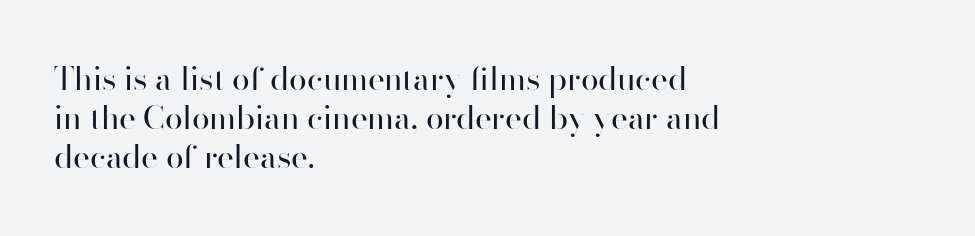
Q: Is the text bold? A: No.
Q: Is the text italic (slanted)? A: No, it is upright.
Q: Is the typeface a serif or a sans-serif typeface? A: Sans-serif.
Q: Is the text underlined? A: No.
Q: How is the paragraph aligned? A: Left-aligned.
Q: Is the spacing between letters normal or unusually wide? A: Normal.
Q: Width (condensed, normal, or wide)? A: Normal.
Q: Stroke contrast? A: High.
Q: x-height? A: Small.
Q: Monospaced? A: No.
